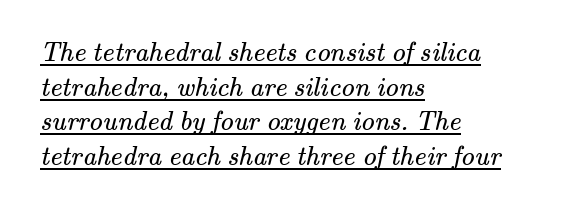
Q: Is the text bold? A: No.
Q: Is the text underlined? A: Yes.
Q: How is the paragraph aligned? A: Left-aligned.
Q: Is the spacing between letters normal or unusually wide? A: Normal.
Q: Is the spacing between lines tight, normal or loose? A: Normal.
